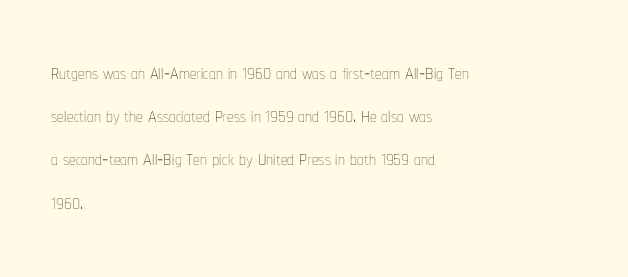
Q: Is the text bold? A: No.
Q: Is the text italic (slanted)? A: No, it is upright.
Q: Is the text underlined? A: No.
Q: How is the paragraph aligned? A: Left-aligned.
Q: Is the spacing between letters normal or unusually wide? A: Normal.
Q: Is the spacing between lines tight, normal or loose? A: Normal.
